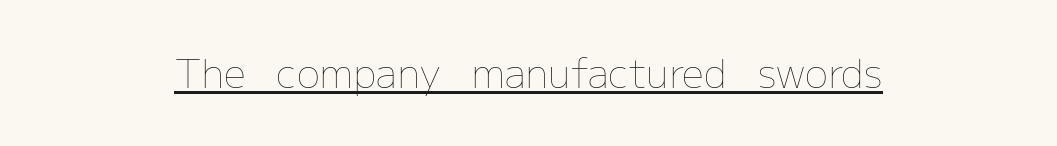
{"italic": "no", "bold": "no", "weight": "thin", "width": "normal", "stroke_contrast": "low", "x_height": "medium", "monospaced": "no", "underline": "yes", "align": "center", "letter_spacing": "normal", "letter_spacing_em": 0.0, "glyph_px": 39}
